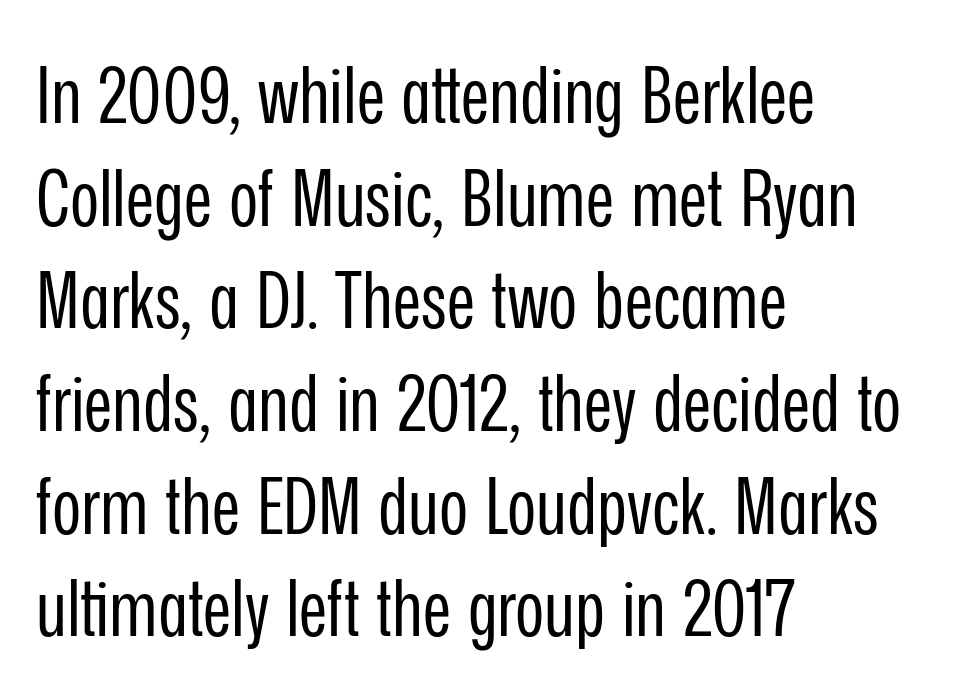
Just letters on the line, the space beneath them empty. Leading: standard. The face used here is proportionally spaced, like ordinary book or web type. Letter spacing: default.
